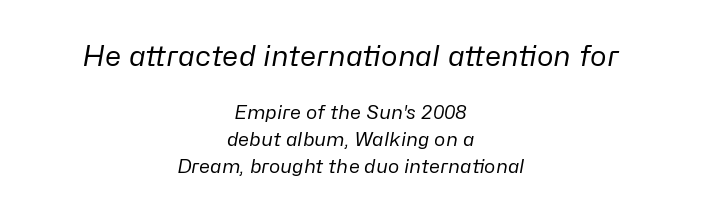
Q: Is the text bold? A: No.
Q: Is the text italic (slanted)? A: Yes, it leans right by about 10 degrees.
Q: Is the text underlined? A: No.
Q: How is the paragraph aligned? A: Centered.
Q: Is the spacing between letters normal or unusually wide? A: Normal.
Q: Is the spacing between lines tight, normal or loose? A: Normal.
Q: Which block of text is set in a larger size, the first (top) or the second (bottom)? A: The first (top) one.
Q: Width (condensed, normal, or wide)? A: Normal.
Q: Stroke contrast? A: Low.
Q: x-height? A: Medium.
Q: Monospaced? A: No.
